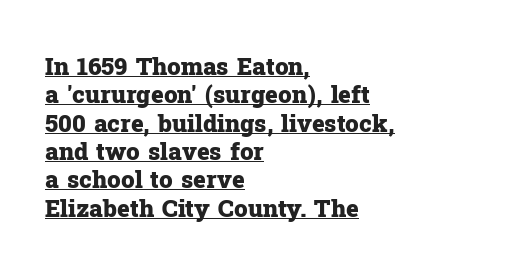
The image shows 24 px bold type, upright; set left-aligned, line spacing 1.18x, normal letter spacing, underlined.
